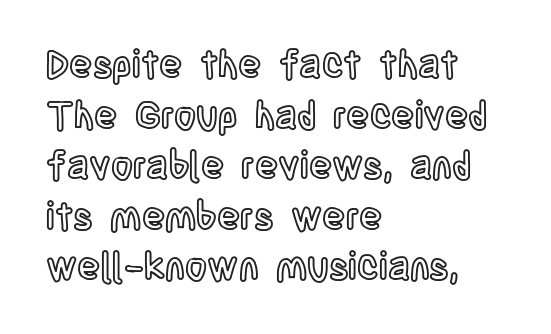
The image shows 38 px condensed type, upright; set left-aligned, normal line spacing (1.33x), normal letter spacing, not underlined; a large x-height.
